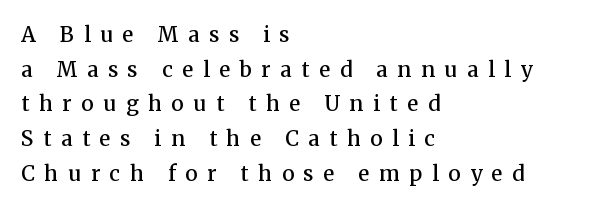
The image shows 21 px text type, upright; set left-aligned, normal line spacing (1.65x), unusually wide letter spacing (+0.46 em), not underlined.
